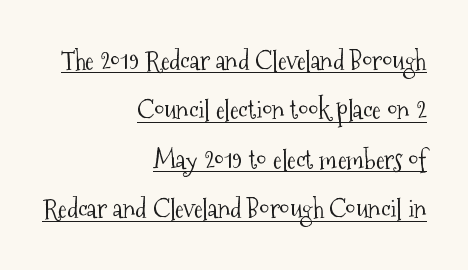
Q: Is the text bold? A: No.
Q: Is the text italic (slanted)? A: No, it is upright.
Q: Is the text underlined? A: Yes.
Q: How is the paragraph aligned? A: Right-aligned.
Q: Is the spacing between letters normal or unusually wide? A: Normal.
Q: Is the spacing between lines tight, normal or loose? A: Loose.
